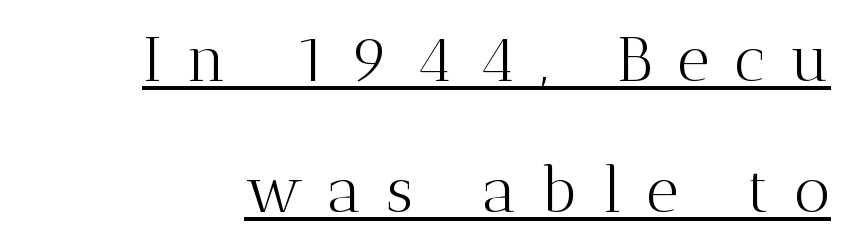
{"serif": "yes", "italic": "no", "bold": "no", "weight": "light", "width": "normal", "stroke_contrast": "medium", "x_height": "medium", "monospaced": "no", "underline": "yes", "align": "right", "line_spacing": "loose", "line_spacing_ratio": 2.08, "letter_spacing": "wide", "letter_spacing_em": 0.4, "glyph_px": 63}
